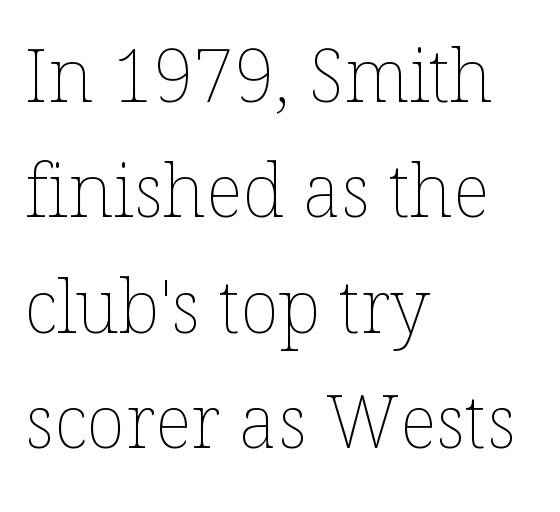
{"italic": "no", "bold": "no", "weight": "thin", "width": "normal", "stroke_contrast": "low", "x_height": "medium", "monospaced": "no", "underline": "no", "align": "left", "line_spacing": "normal", "line_spacing_ratio": 1.58, "letter_spacing": "normal", "letter_spacing_em": 0.0, "glyph_px": 73}
